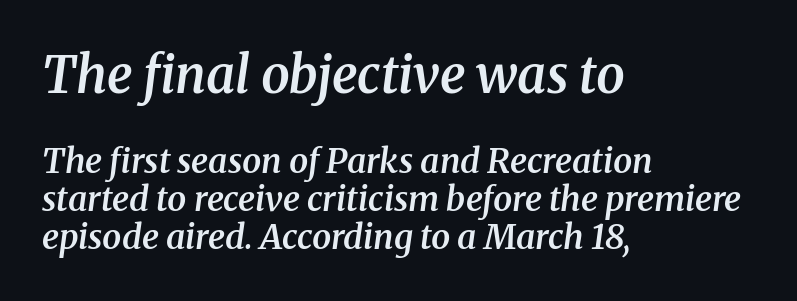
Q: Is the text bold? A: Semi-bold.
Q: Is the text italic (slanted)? A: Yes, it leans right by about 8 degrees.
Q: Is the typeface a serif or a sans-serif typeface? A: Serif.
Q: Is the text underlined? A: No.
Q: How is the paragraph aligned? A: Left-aligned.
Q: Is the spacing between letters normal or unusually wide? A: Normal.
Q: Is the spacing between lines tight, normal or loose? A: Tight.
Q: Which block of text is set in a larger size, the first (top) or the second (bottom)? A: The first (top) one.
Q: Width (condensed, normal, or wide)? A: Normal.
Q: Stroke contrast? A: Medium.
Q: x-height? A: Medium.
Q: Monospaced? A: No.
